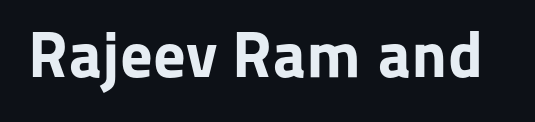
{"serif": "no", "italic": "no", "bold": "yes", "weight": "bold", "width": "normal", "stroke_contrast": "low", "x_height": "medium", "monospaced": "no", "underline": "no", "letter_spacing": "normal", "letter_spacing_em": 0.0, "glyph_px": 65}
